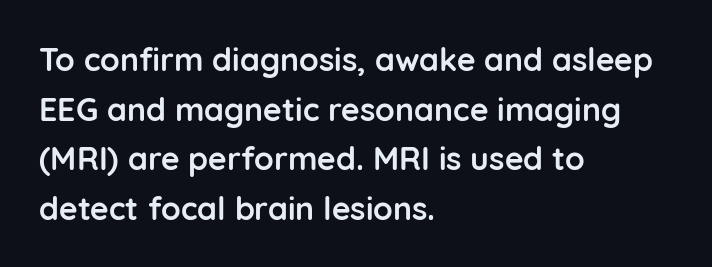
Q: Is the text bold? A: Yes.
Q: Is the text italic (slanted)? A: No, it is upright.
Q: Is the typeface a serif or a sans-serif typeface? A: Sans-serif.
Q: Is the text underlined? A: No.
Q: How is the paragraph aligned? A: Left-aligned.
Q: Is the spacing between letters normal or unusually wide? A: Normal.
Q: Is the spacing between lines tight, normal or loose? A: Normal.
Q: Width (condensed, normal, or wide)? A: Normal.
Q: Stroke contrast? A: Low.
Q: x-height? A: Medium.
Q: Monospaced? A: No.
